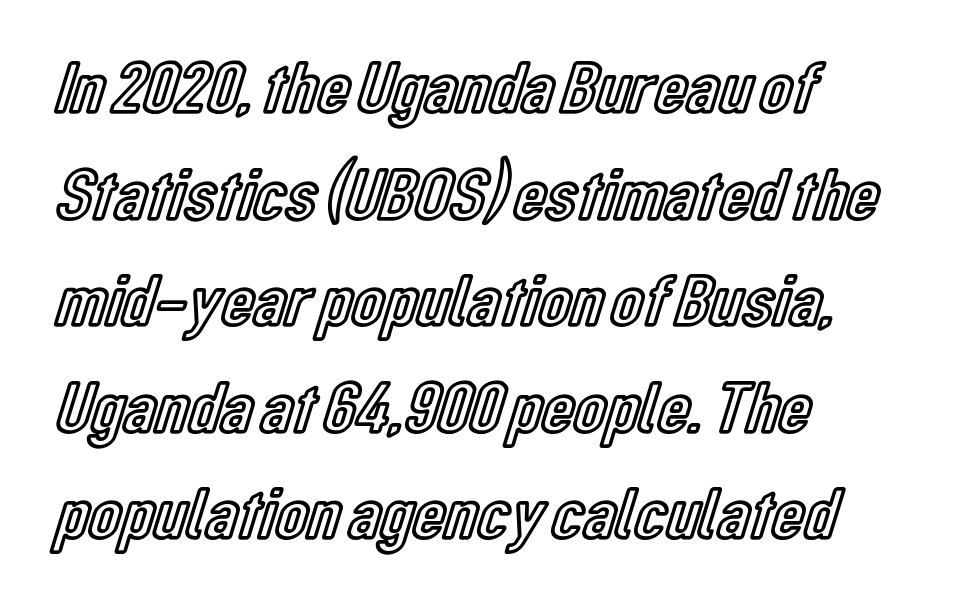
The image shows 74 px condensed type; set left-aligned, normal line spacing (1.44x), normal letter spacing, not underlined; a medium x-height.
